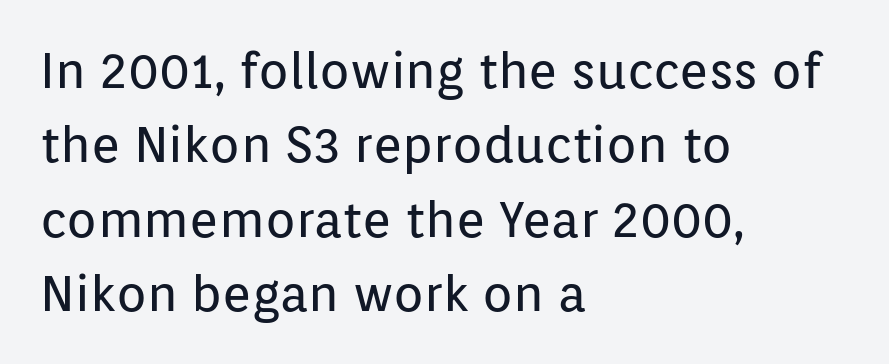
Q: Is the text bold? A: No.
Q: Is the text italic (slanted)? A: No, it is upright.
Q: Is the typeface a serif or a sans-serif typeface? A: Sans-serif.
Q: Is the text underlined? A: No.
Q: How is the paragraph aligned? A: Left-aligned.
Q: Is the spacing between letters normal or unusually wide? A: Normal.
Q: Is the spacing between lines tight, normal or loose? A: Normal.
Q: Width (condensed, normal, or wide)? A: Normal.
Q: Stroke contrast? A: Low.
Q: x-height? A: Medium.
Q: Monospaced? A: No.
